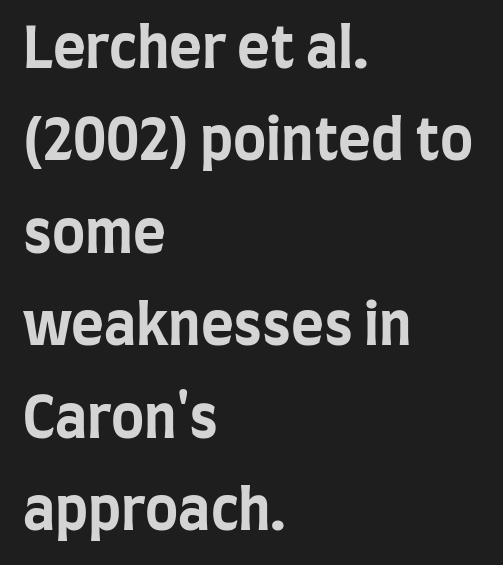
Q: Is the text bold? A: Yes.
Q: Is the text italic (slanted)? A: No, it is upright.
Q: Is the typeface a serif or a sans-serif typeface? A: Sans-serif.
Q: Is the text underlined? A: No.
Q: How is the paragraph aligned? A: Left-aligned.
Q: Is the spacing between letters normal or unusually wide? A: Normal.
Q: Is the spacing between lines tight, normal or loose? A: Normal.
Q: Width (condensed, normal, or wide)? A: Condensed.
Q: Stroke contrast? A: Low.
Q: x-height? A: Large.
Q: Monospaced? A: No.
